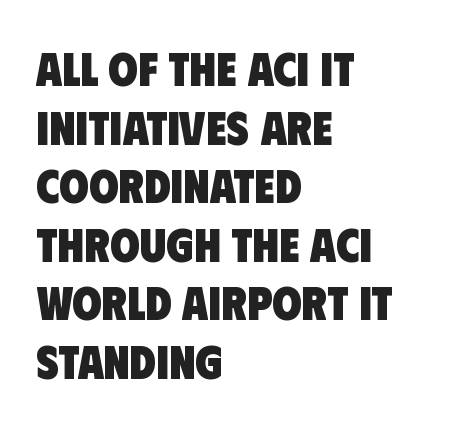
Q: Is the text bold? A: Yes.
Q: Is the typeface a serif or a sans-serif typeface? A: Sans-serif.
Q: Is the text underlined? A: No.
Q: How is the paragraph aligned? A: Left-aligned.
Q: Is the spacing between letters normal or unusually wide? A: Normal.
Q: Width (condensed, normal, or wide)? A: Condensed.
Q: Stroke contrast? A: Low.
Q: x-height? A: Large.
Q: Monospaced? A: No.
